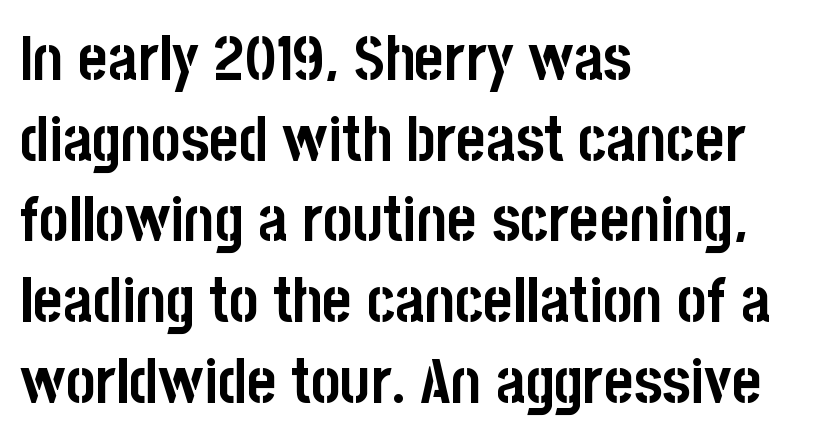
{"serif": "no", "italic": "no", "bold": "yes", "weight": "semibold", "width": "condensed", "stroke_contrast": "low", "x_height": "large", "monospaced": "no", "underline": "no", "align": "left", "line_spacing": "normal", "line_spacing_ratio": 1.28, "letter_spacing": "normal", "letter_spacing_em": 0.0, "glyph_px": 63}
